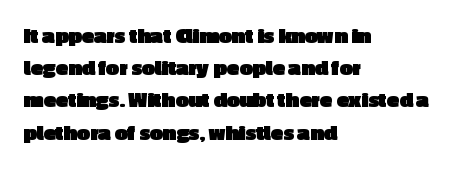
{"italic": "no", "bold": "yes", "underline": "no", "align": "left", "line_spacing": "normal", "line_spacing_ratio": 1.4, "letter_spacing": "normal", "letter_spacing_em": 0.0, "glyph_px": 23}
